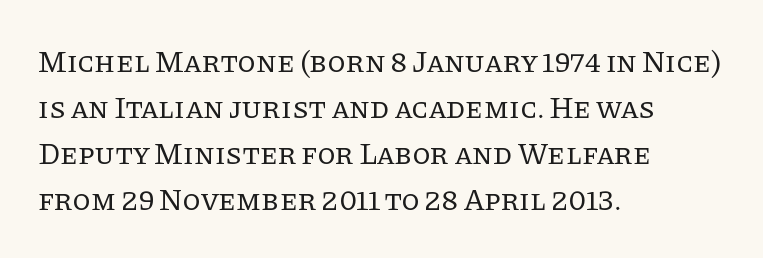
The image shows 30 px regular-weight serif type, upright; set left-aligned, normal line spacing (1.53x), normal letter spacing, not underlined; low stroke contrast and a large x-height.
